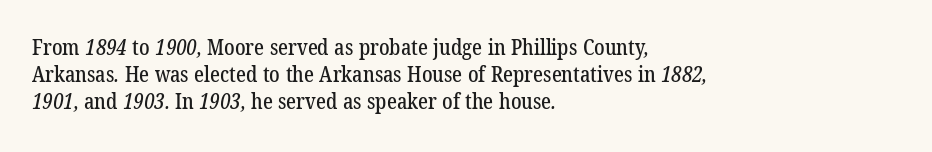
Between one letter and the next there's only the usual sliver of space. Nobody drew a line under any word here. One glance says typical: line gaps are just what's usual. This rendering uses left alignment, leaving the right contour irregular.
